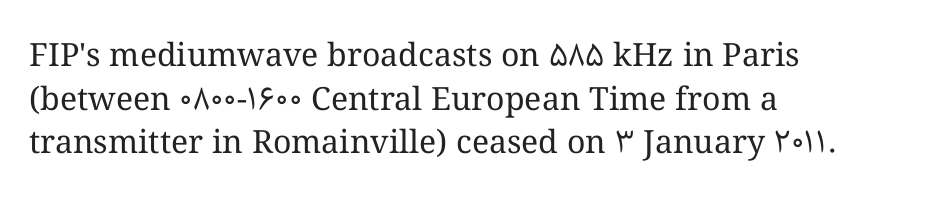
{"italic": "no", "bold": "no", "weight": "regular", "width": "normal", "stroke_contrast": "medium", "x_height": "medium", "monospaced": "no", "underline": "no", "align": "left", "line_spacing": "normal", "line_spacing_ratio": 1.36, "letter_spacing": "normal", "letter_spacing_em": 0.0, "glyph_px": 32}
